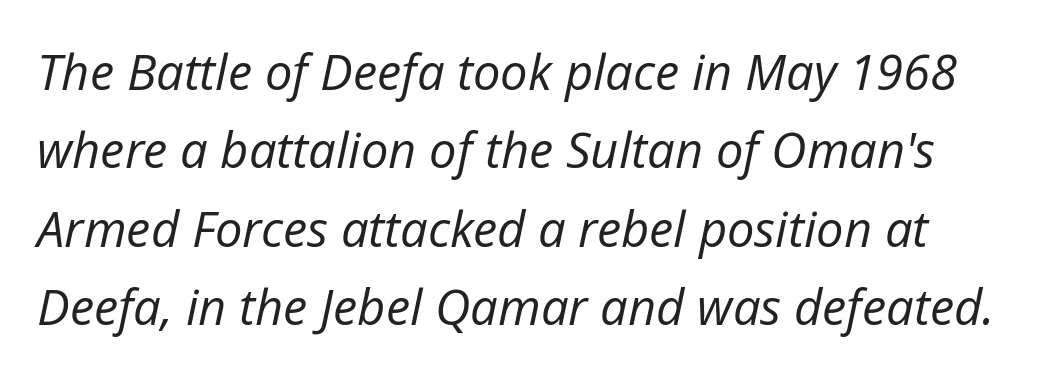
Q: Is the text bold? A: No.
Q: Is the text italic (slanted)? A: Yes, it leans right by about 12 degrees.
Q: Is the text underlined? A: No.
Q: Is the spacing between letters normal or unusually wide? A: Normal.
Q: Is the spacing between lines tight, normal or loose? A: Normal.
Q: Width (condensed, normal, or wide)? A: Normal.
Q: Stroke contrast? A: Low.
Q: x-height? A: Medium.
Q: Monospaced? A: No.
